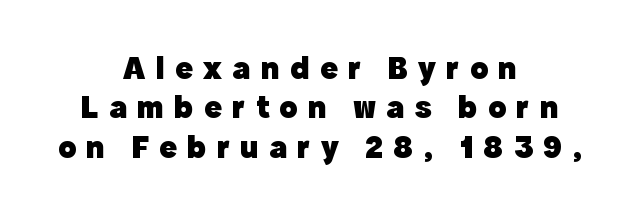
A sans-serif font was chosen for this passage. The passage shown is typed in a proportional face where columns would drift. The specimen reads as upright at a glance. Plenty of ink on the page — the face is bold.
